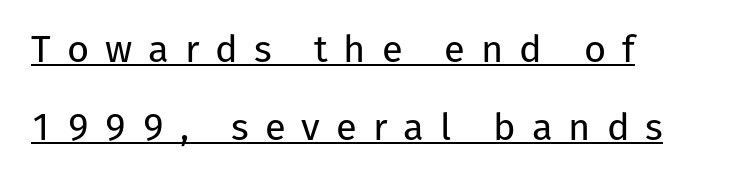
The image shows 38 px regular-weight sans-serif type, upright; set loose line spacing (2.05x), unusually wide letter spacing (+0.42 em), underlined; low stroke contrast and a medium x-height.
